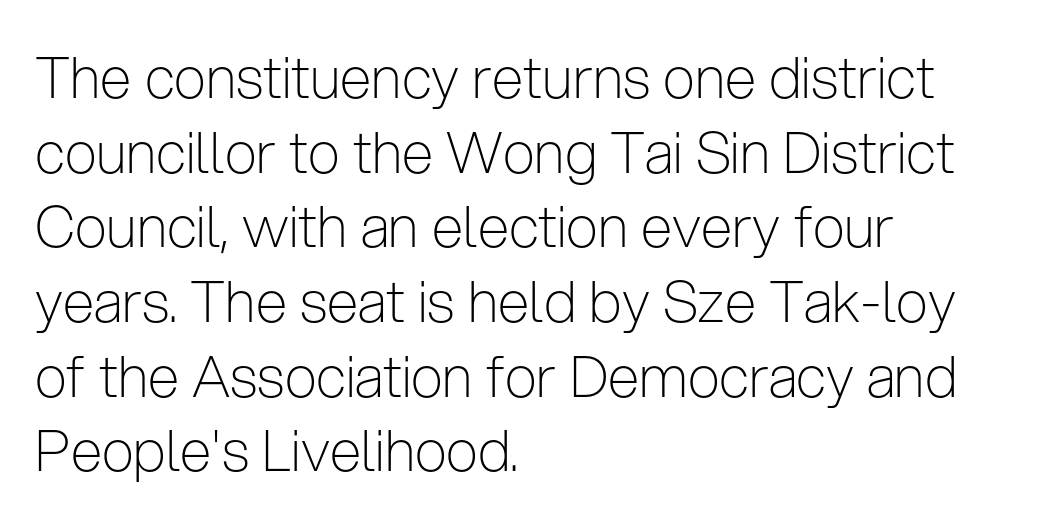
Q: Is the text bold? A: No.
Q: Is the text italic (slanted)? A: No, it is upright.
Q: Is the typeface a serif or a sans-serif typeface? A: Sans-serif.
Q: Is the text underlined? A: No.
Q: How is the paragraph aligned? A: Left-aligned.
Q: Is the spacing between letters normal or unusually wide? A: Normal.
Q: Is the spacing between lines tight, normal or loose? A: Normal.
Q: Width (condensed, normal, or wide)? A: Condensed.
Q: Stroke contrast? A: Low.
Q: x-height? A: Medium.
Q: Monospaced? A: No.
